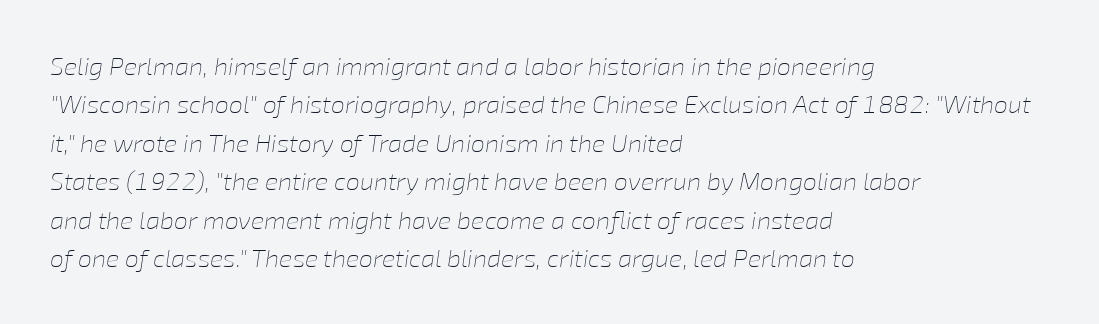
The image shows 25 px text type, italic (leaning right); set left-aligned, normal line spacing (1.54x), normal letter spacing, not underlined.
